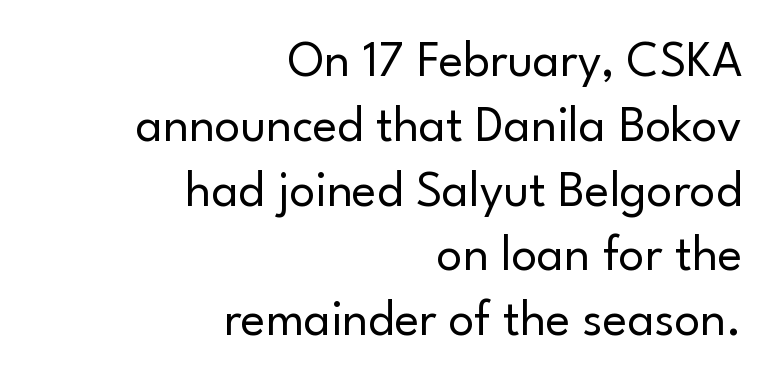
{"serif": "no", "italic": "no", "bold": "no", "weight": "regular", "width": "normal", "stroke_contrast": "low", "x_height": "small", "monospaced": "no", "underline": "no", "align": "right", "line_spacing": "normal", "line_spacing_ratio": 1.27, "letter_spacing": "normal", "letter_spacing_em": 0.0, "glyph_px": 51}
